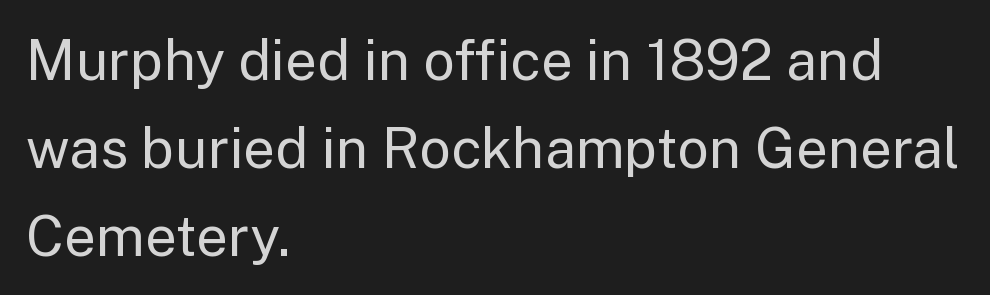
The letters advance in unequal steps, a hallmark of proportional type. The compositor pushed each line to the left boundary. The type is set solid horizontally, with unmodified tracking. The space beneath each line is pristine and unruled. You can tell from the bare stems that sans-serif type was used. The passage shown stacks its lines at a standard gap.
